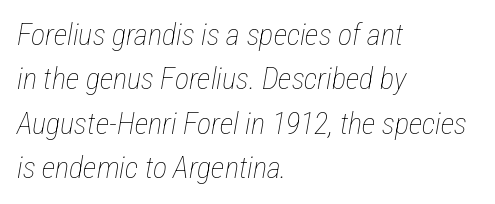
Looks like regular typesetting: each glyph gets only the width it needs. No chunkiness to these letters — they're not bold. Each row of text sits above clean, open space. The tracking reads as untouched default to a designer's eye.
